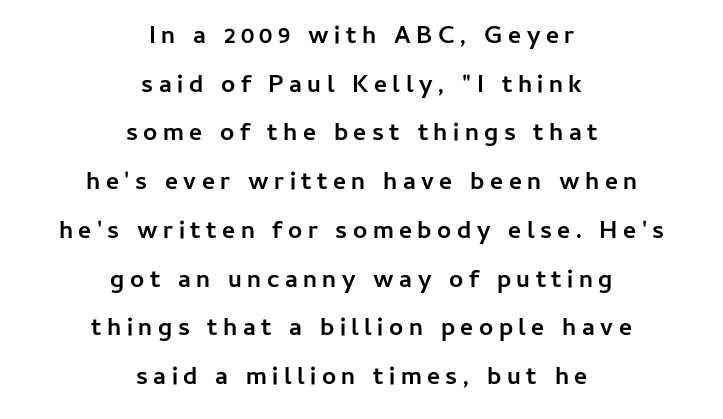
Q: Is the text bold? A: Yes.
Q: Is the text italic (slanted)? A: No, it is upright.
Q: Is the text underlined? A: No.
Q: How is the paragraph aligned? A: Centered.
Q: Is the spacing between letters normal or unusually wide? A: Unusually wide.
Q: Is the spacing between lines tight, normal or loose? A: Loose.
